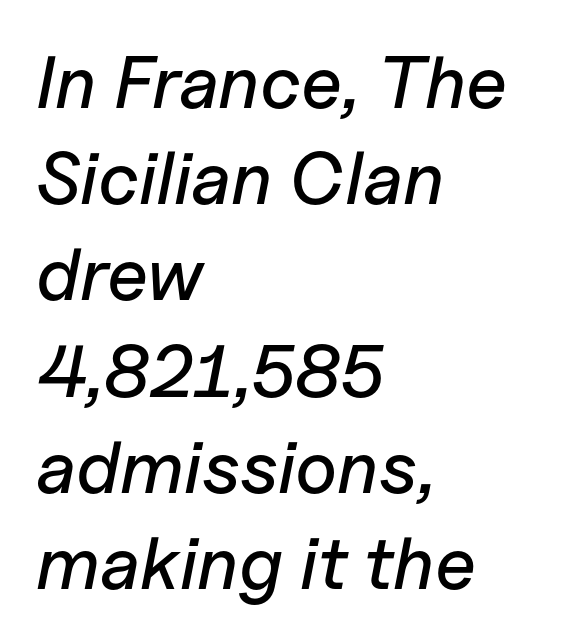
The image shows 74 px text type, italic (leaning right); set left-aligned, normal line spacing (1.3x), normal letter spacing, not underlined; low stroke contrast and a medium x-height.
